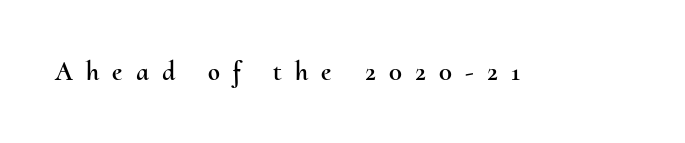
This rendering features lettering with no underline. Ascenders rise straight up at ninety degrees. Substantial extra tracking has been applied to these lines.
